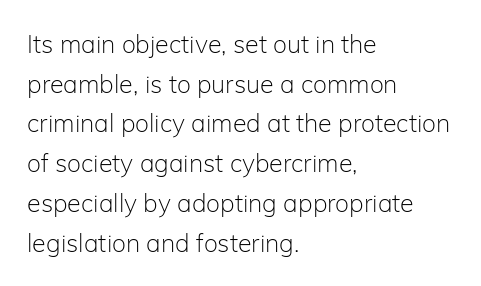
{"italic": "no", "bold": "no", "underline": "no", "align": "left", "line_spacing": "normal", "line_spacing_ratio": 1.59, "letter_spacing": "normal", "letter_spacing_em": 0.0, "glyph_px": 25}
